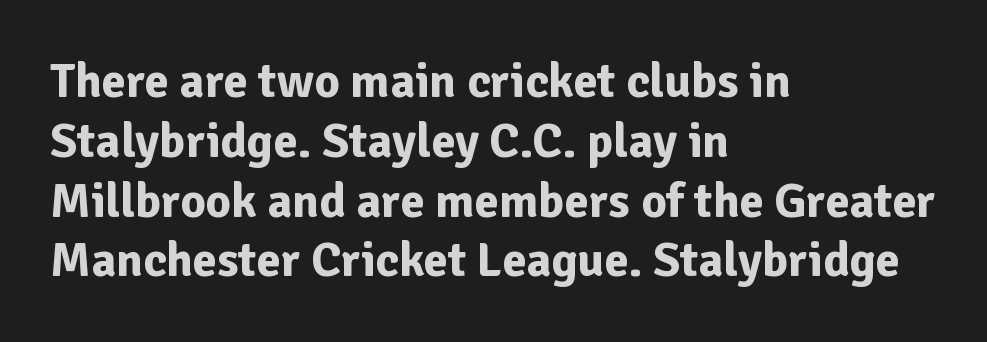
Q: Is the text bold? A: Yes.
Q: Is the text italic (slanted)? A: No, it is upright.
Q: Is the typeface a serif or a sans-serif typeface? A: Sans-serif.
Q: Is the text underlined? A: No.
Q: How is the paragraph aligned? A: Left-aligned.
Q: Is the spacing between letters normal or unusually wide? A: Normal.
Q: Width (condensed, normal, or wide)? A: Normal.
Q: Stroke contrast? A: Low.
Q: x-height? A: Medium.
Q: Monospaced? A: No.
